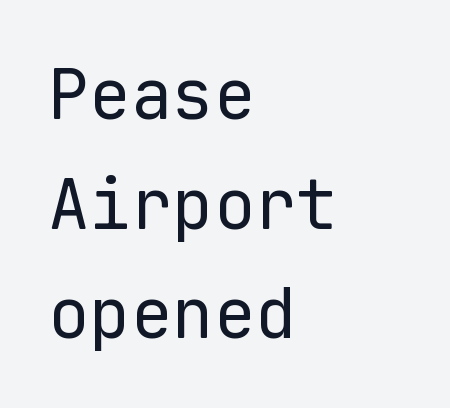
Q: Is the text bold? A: No.
Q: Is the text italic (slanted)? A: No, it is upright.
Q: Is the typeface a serif or a sans-serif typeface? A: Sans-serif.
Q: Is the text underlined? A: No.
Q: How is the paragraph aligned? A: Left-aligned.
Q: Is the spacing between letters normal or unusually wide? A: Normal.
Q: Is the spacing between lines tight, normal or loose? A: Normal.
Q: Width (condensed, normal, or wide)? A: Normal.
Q: Stroke contrast? A: Low.
Q: x-height? A: Medium.
Q: Monospaced? A: Yes.
